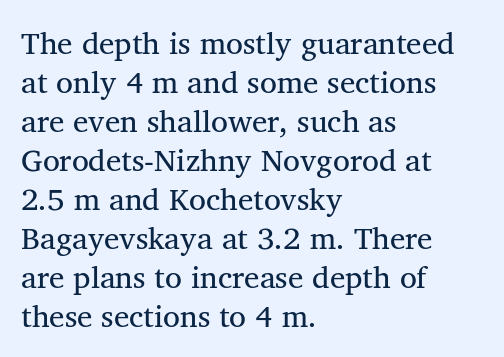
These glyphs show unthickened strokes, regular width or finer. This is the regular roman posture of the typeface. Classification — serif. Look at the tracking — it's just the regular setting, nothing added.
